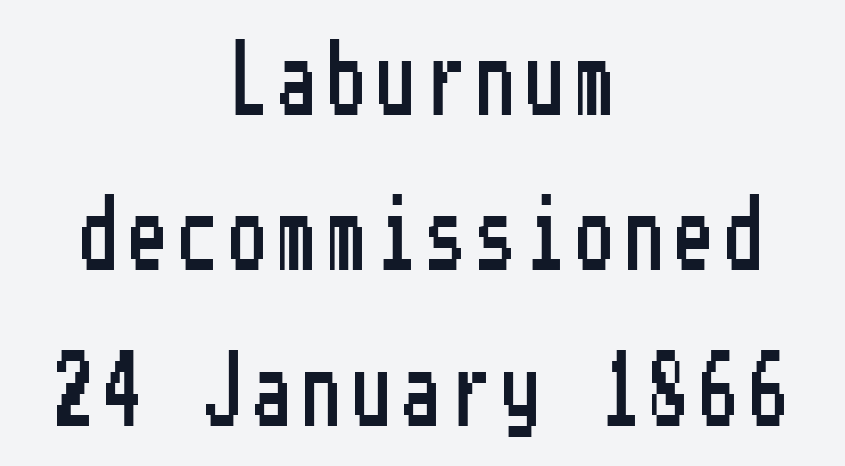
The image shows 73 px condensed sans-serif type, upright; set centered, loose line spacing (2.13x), not underlined; low stroke contrast and a medium x-height.
